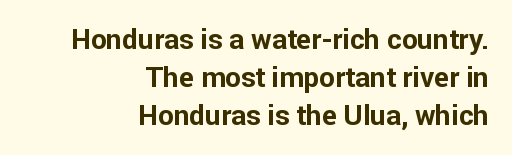
Q: Is the text bold? A: Yes.
Q: Is the text italic (slanted)? A: No, it is upright.
Q: Is the typeface a serif or a sans-serif typeface? A: Sans-serif.
Q: Is the text underlined? A: No.
Q: How is the paragraph aligned? A: Right-aligned.
Q: Is the spacing between letters normal or unusually wide? A: Normal.
Q: Is the spacing between lines tight, normal or loose? A: Normal.
Q: Width (condensed, normal, or wide)? A: Normal.
Q: Stroke contrast? A: Low.
Q: x-height? A: Medium.
Q: Monospaced? A: No.
